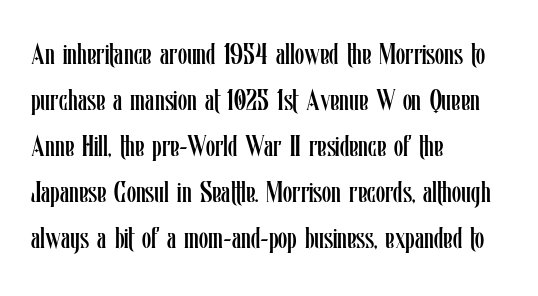
Q: Is the text bold? A: No.
Q: Is the text italic (slanted)? A: No, it is upright.
Q: Is the text underlined? A: No.
Q: How is the paragraph aligned? A: Left-aligned.
Q: Is the spacing between letters normal or unusually wide? A: Normal.
Q: Is the spacing between lines tight, normal or loose? A: Normal.
Q: Width (condensed, normal, or wide)? A: Condensed.
Q: Stroke contrast? A: Low.
Q: x-height? A: Medium.
Q: Monospaced? A: No.
